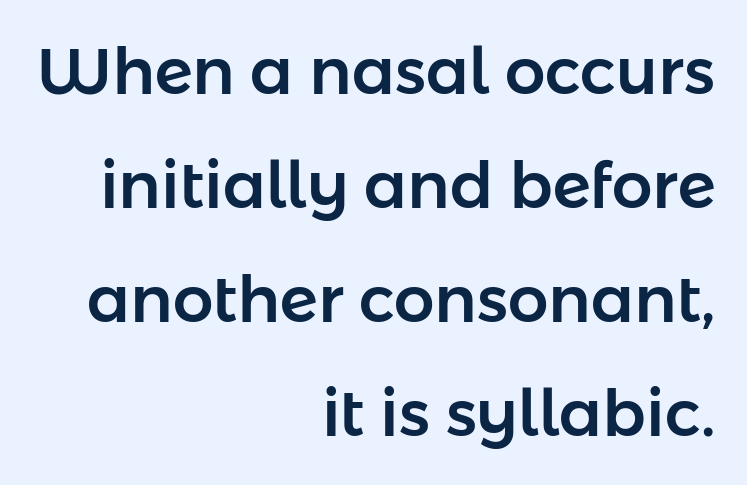
In terms of letterform style, serifs are entirely absent. The space directly below the letters is spotless. Caption: standard tracking, unaltered. A student would call this right alignment; a typographer would say flush right, rag left.
